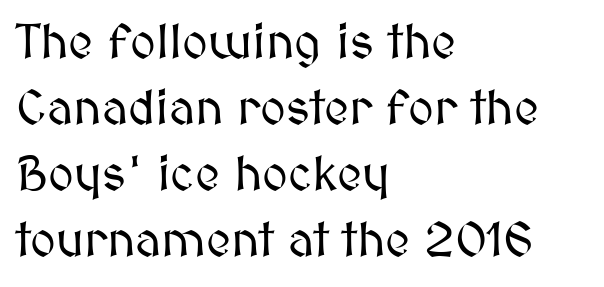
The image shows 49 px text type, upright; set left-aligned, normal line spacing (1.35x), normal letter spacing, not underlined; medium stroke contrast and a medium x-height.
